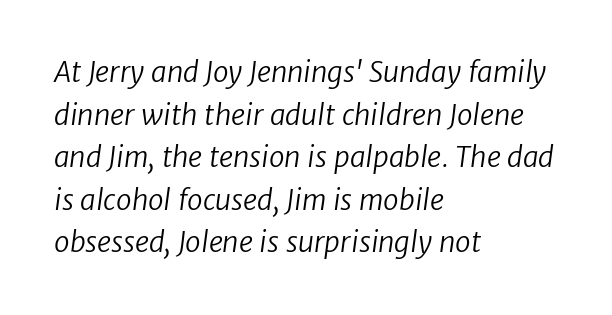
The image shows 28 px regular-weight sans-serif type; set left-aligned, normal line spacing (1.52x), normal letter spacing, not underlined; low stroke contrast and a medium x-height.
